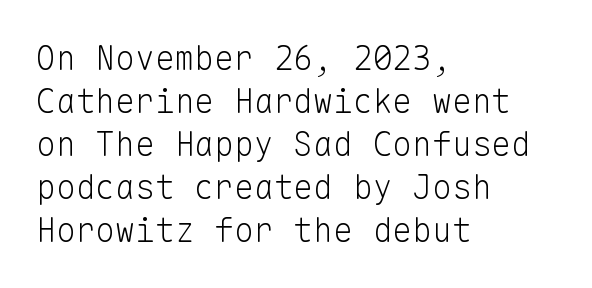
{"serif": "no", "italic": "no", "bold": "no", "weight": "light", "width": "normal", "stroke_contrast": "low", "x_height": "medium", "monospaced": "yes", "underline": "no", "align": "left", "line_spacing": "normal", "line_spacing_ratio": 1.3, "letter_spacing": "normal", "letter_spacing_em": 0.0, "glyph_px": 33}
